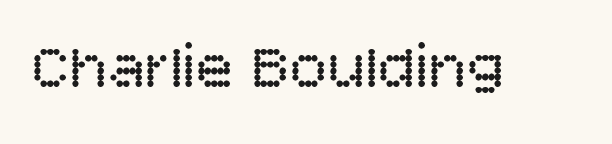
The image shows 63 px regular-weight sans-serif type, upright; set normal letter spacing, not underlined; low stroke contrast and a large x-height.
